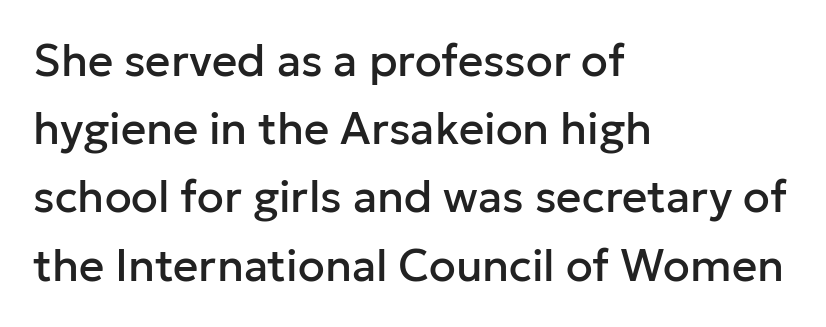
Q: Is the text italic (slanted)? A: No, it is upright.
Q: Is the typeface a serif or a sans-serif typeface? A: Sans-serif.
Q: Is the text underlined? A: No.
Q: How is the paragraph aligned? A: Left-aligned.
Q: Is the spacing between letters normal or unusually wide? A: Normal.
Q: Is the spacing between lines tight, normal or loose? A: Normal.
Q: Width (condensed, normal, or wide)? A: Normal.
Q: Stroke contrast? A: Low.
Q: x-height? A: Medium.
Q: Monospaced? A: No.
